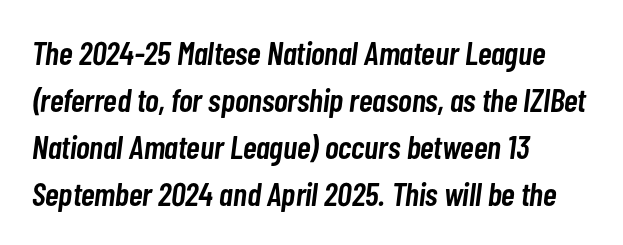
This rendering features lettering with no underline. The text carries the slant typical of an italic or oblique font. The strokes are fattened partway — semibold, not bold. The ragged edge is on the right, which tells us the setting is flush left. Proportional: the letters do not fall into vertical columns.
